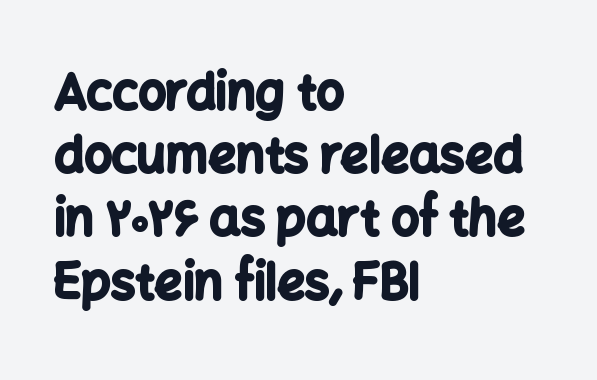
The image shows 49 px bold sans-serif type, upright; set left-aligned, normal line spacing (1.29x), normal letter spacing, not underlined; low stroke contrast and a medium x-height.
